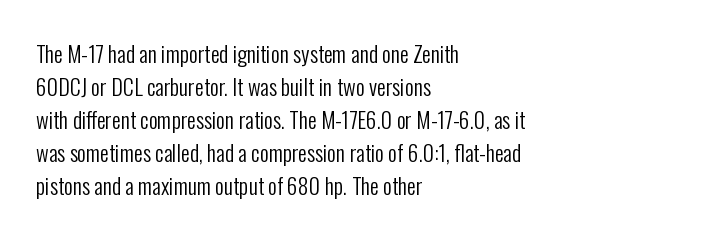
In terms of leading, this rendering sits right in the middle. Quick note: not italic, upright. Stems here are at most as thick as an everyday book face. Letter spacing: default.
